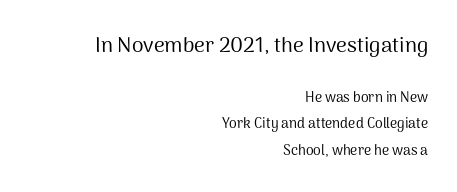
{"italic": "no", "bold": "no", "underline": "no", "align": "right", "line_spacing": "loose", "line_spacing_ratio": 1.9, "letter_spacing": "normal", "letter_spacing_em": 0.0, "larger_block": "first", "size_ratio": 1.5, "glyph_px": 21}
